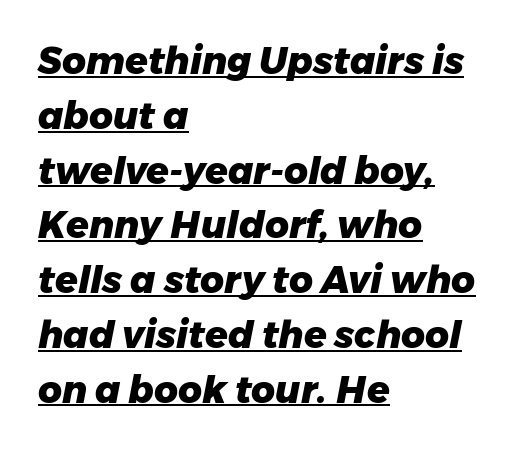
Q: Is the text bold? A: Yes.
Q: Is the text italic (slanted)? A: Yes, it leans right by about 11 degrees.
Q: Is the text underlined? A: Yes.
Q: How is the paragraph aligned? A: Left-aligned.
Q: Is the spacing between letters normal or unusually wide? A: Normal.
Q: Is the spacing between lines tight, normal or loose? A: Normal.
Q: Width (condensed, normal, or wide)? A: Normal.
Q: Stroke contrast? A: Low.
Q: x-height? A: Medium.
Q: Monospaced? A: No.
